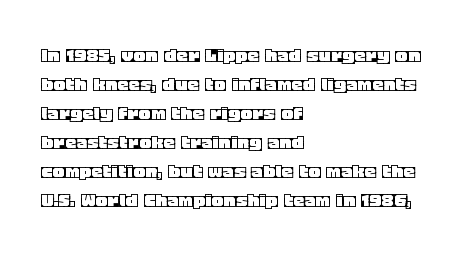
Posture: straight, roman, zero tilt. The passage shown is not underscored anywhere. The rendering anchors every line to the left-hand side. The gaps between neighbouring characters are ordinary and unremarkable.
